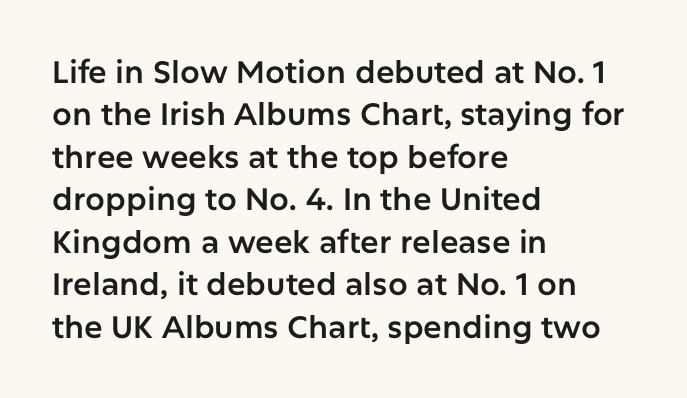
{"serif": "no", "italic": "no", "width": "normal", "stroke_contrast": "low", "x_height": "medium", "monospaced": "no", "underline": "no", "align": "left", "line_spacing": "normal", "line_spacing_ratio": 1.37, "letter_spacing": "normal", "letter_spacing_em": 0.0, "glyph_px": 31}
